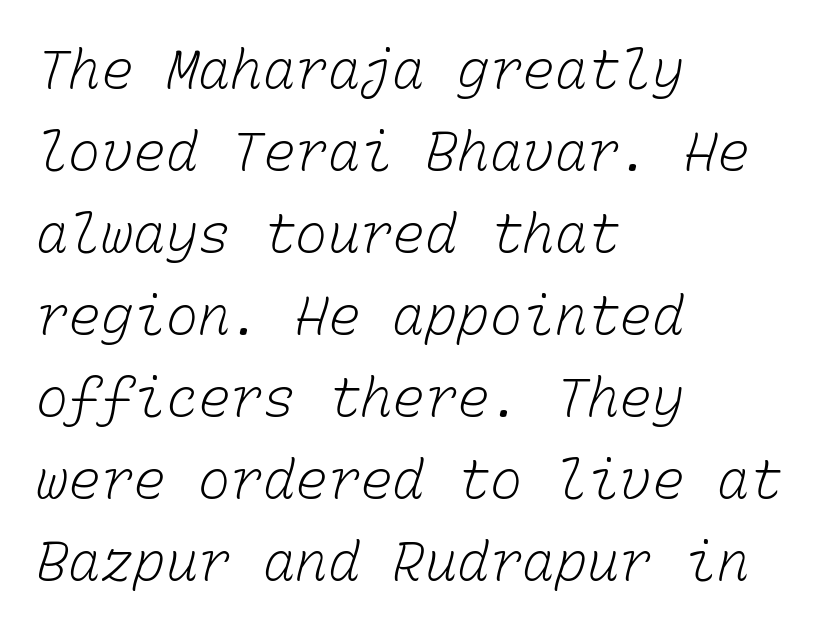
The letterforms sit shoulder to shoulder at normal distance. Each letter, wide or thin by design, is forced into the same width here. The lines sit at an ordinary, default distance from one another. One-word summary of the alignment: left.
